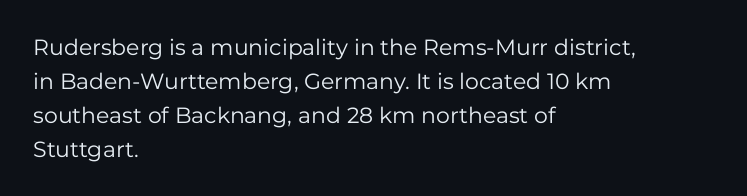
The image shows 22 px text type, upright; set left-aligned, normal line spacing (1.54x), normal letter spacing, not underlined.
